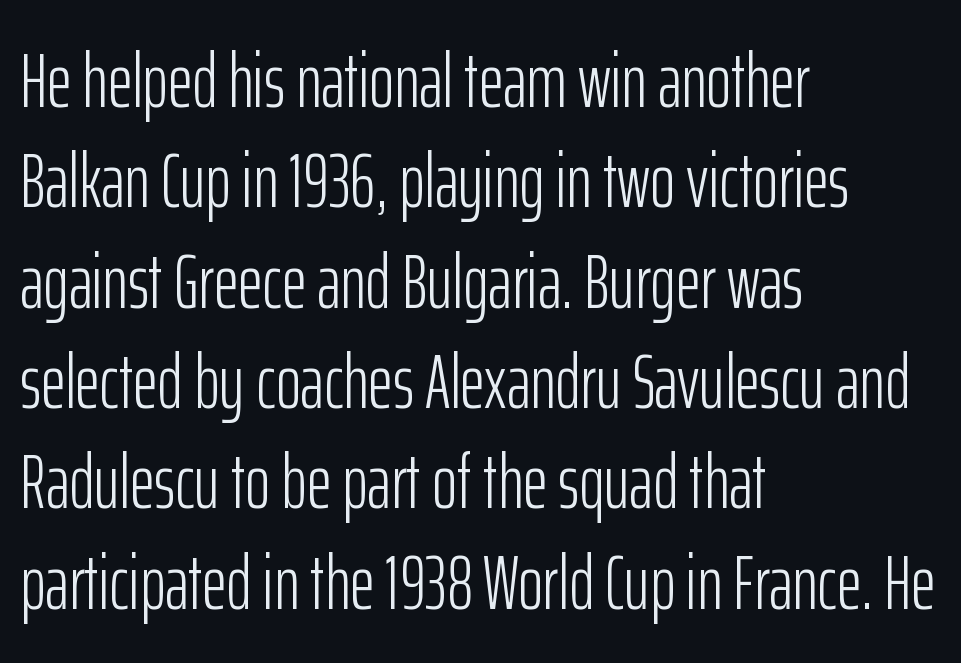
{"serif": "no", "italic": "no", "bold": "no", "weight": "light", "width": "condensed", "stroke_contrast": "low", "x_height": "medium", "monospaced": "no", "underline": "no", "align": "left", "line_spacing": "normal", "line_spacing_ratio": 1.32, "letter_spacing": "normal", "letter_spacing_em": 0.0, "glyph_px": 76}
